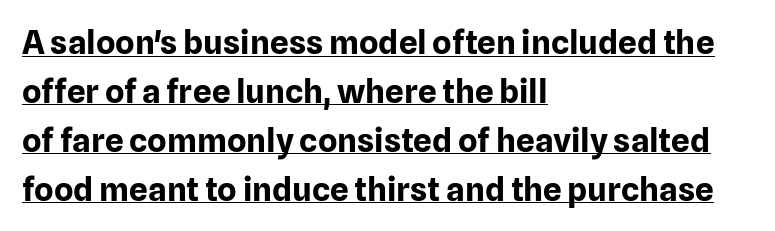
{"serif": "no", "italic": "no", "bold": "yes", "weight": "bold", "width": "normal", "stroke_contrast": "low", "x_height": "medium", "monospaced": "no", "underline": "yes", "align": "left", "line_spacing": "normal", "line_spacing_ratio": 1.48, "letter_spacing": "normal", "letter_spacing_em": 0.0, "glyph_px": 33}
